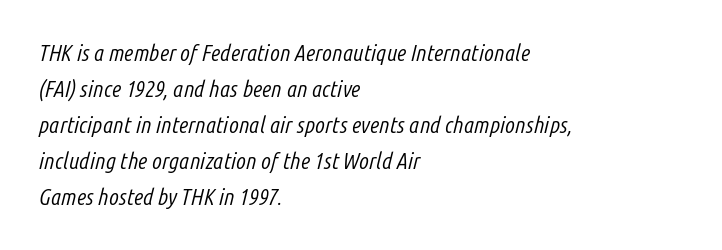
The image shows 23 px text type, italic (leaning right); set left-aligned, normal line spacing (1.56x), normal letter spacing, not underlined.
